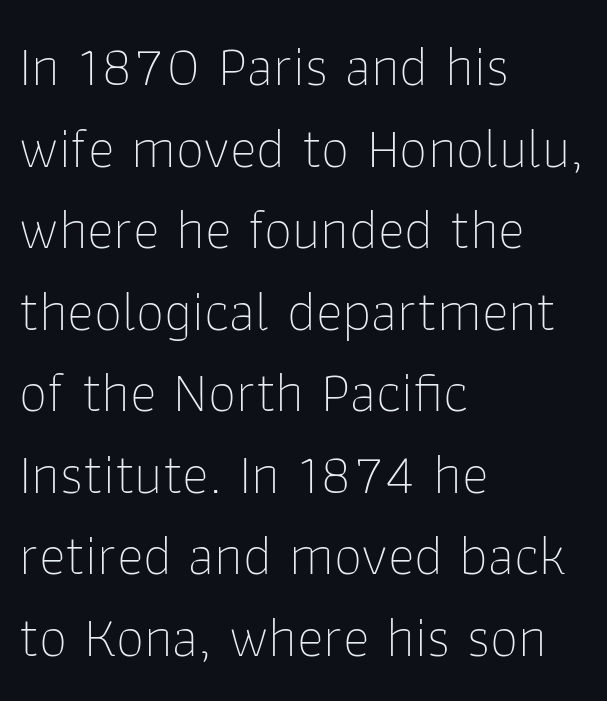
The face used here is proportionally spaced, like ordinary book or web type. The rows are spaced the way most documents space them. In terms of letterspacing, this is plain default setting. The letters look calm and open, with moderate or lighter stems. Casual observation: everything's shoved over to the left.
